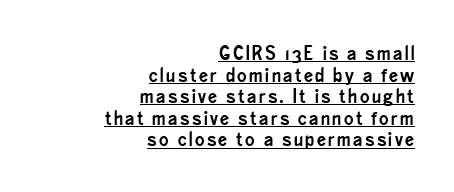
{"italic": "no", "underline": "yes", "align": "right", "line_spacing": "tight", "line_spacing_ratio": 1.08, "glyph_px": 20}
